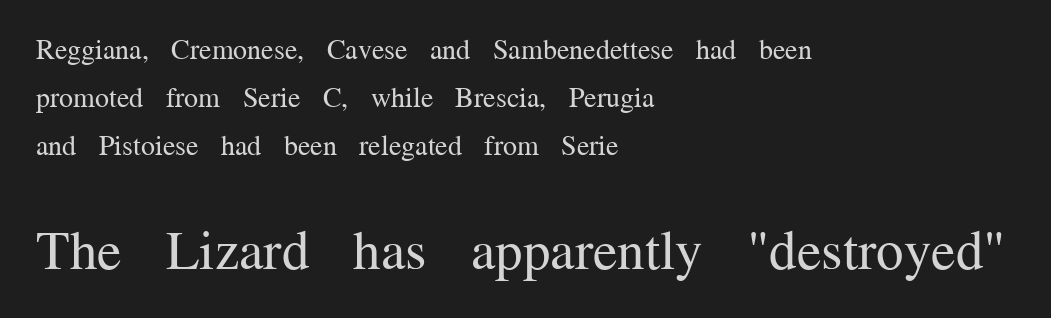
Q: Is the text bold? A: No.
Q: Is the text italic (slanted)? A: No, it is upright.
Q: Is the typeface a serif or a sans-serif typeface? A: Serif.
Q: Is the text underlined? A: No.
Q: How is the paragraph aligned? A: Left-aligned.
Q: Is the spacing between letters normal or unusually wide? A: Normal.
Q: Which block of text is set in a larger size, the first (top) or the second (bottom)? A: The second (bottom) one.
Q: Width (condensed, normal, or wide)? A: Normal.
Q: Stroke contrast? A: Medium.
Q: x-height? A: Medium.
Q: Monospaced? A: No.
